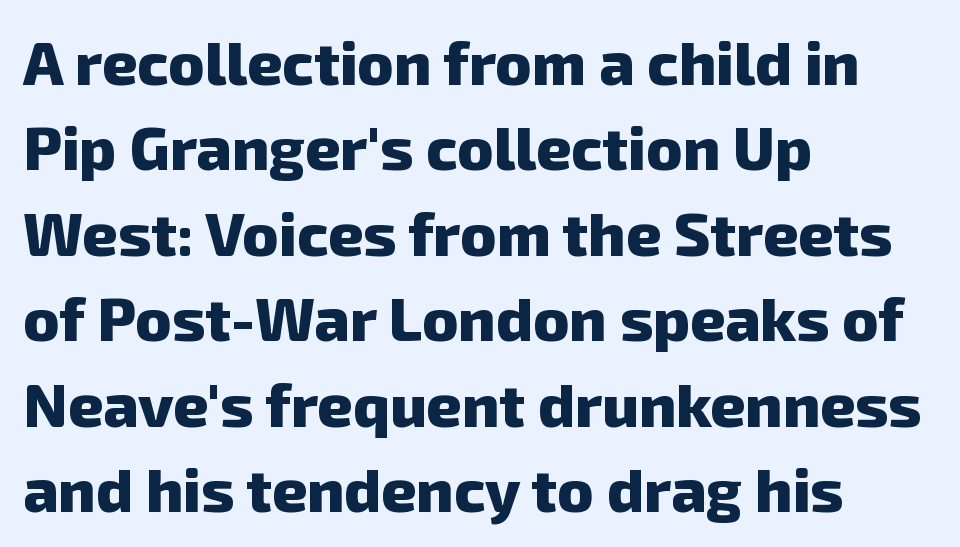
Regarding leading, the lines here are spaced in the standard way. Teacher's note: observe the even left margin — that is flush-left alignment. Nobody touched the tracking dial on this one. Varying glyph widths throughout — classic text-font behaviour.
